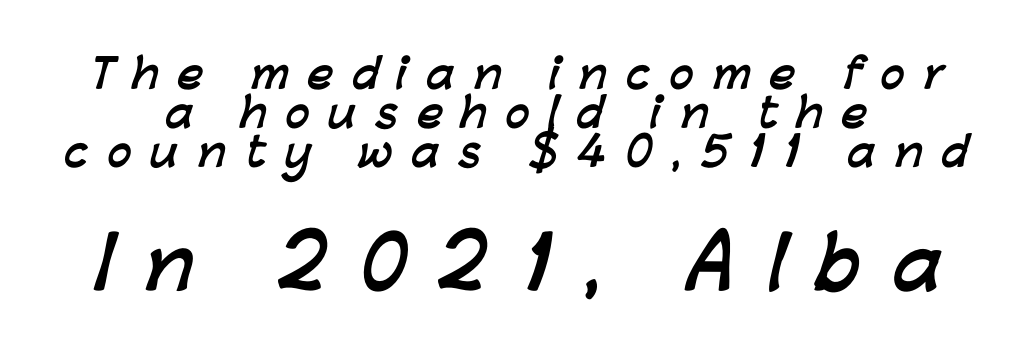
Q: Is the text bold? A: Yes.
Q: Is the typeface a serif or a sans-serif typeface? A: Sans-serif.
Q: Is the text underlined? A: No.
Q: How is the paragraph aligned? A: Centered.
Q: Is the spacing between letters normal or unusually wide? A: Unusually wide.
Q: Is the spacing between lines tight, normal or loose? A: Tight.
Q: Which block of text is set in a larger size, the first (top) or the second (bottom)? A: The second (bottom) one.
Q: Width (condensed, normal, or wide)? A: Normal.
Q: Stroke contrast? A: Low.
Q: x-height? A: Medium.
Q: Monospaced? A: No.
